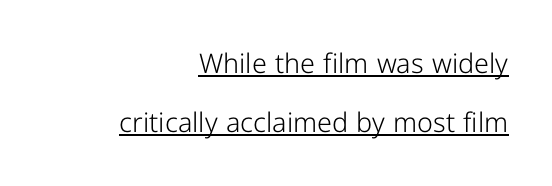
The image shows 27 px text type, upright; set right-aligned, loose line spacing (2.19x), normal letter spacing, underlined.
